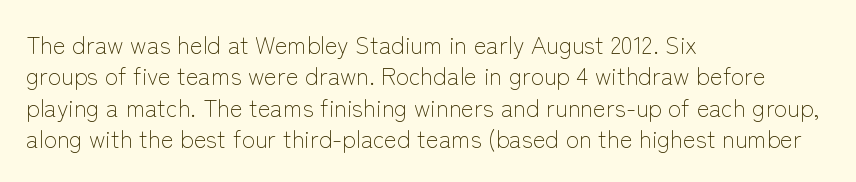
{"italic": "no", "bold": "no", "underline": "no", "align": "left", "line_spacing": "normal", "line_spacing_ratio": 1.31, "letter_spacing": "normal", "letter_spacing_em": 0.0, "glyph_px": 24}
